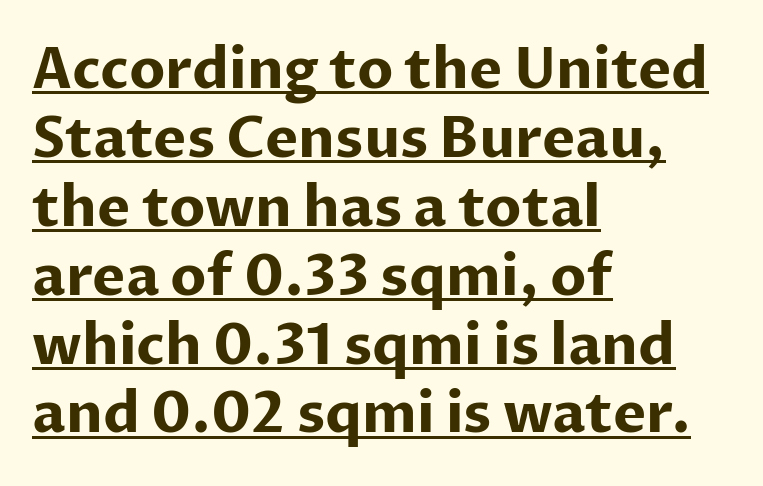
{"serif": "no", "italic": "no", "bold": "yes", "weight": "bold", "width": "normal", "stroke_contrast": "low", "x_height": "medium", "monospaced": "no", "underline": "yes", "align": "left", "line_spacing_ratio": 1.23, "letter_spacing": "normal", "letter_spacing_em": 0.0, "glyph_px": 56}
